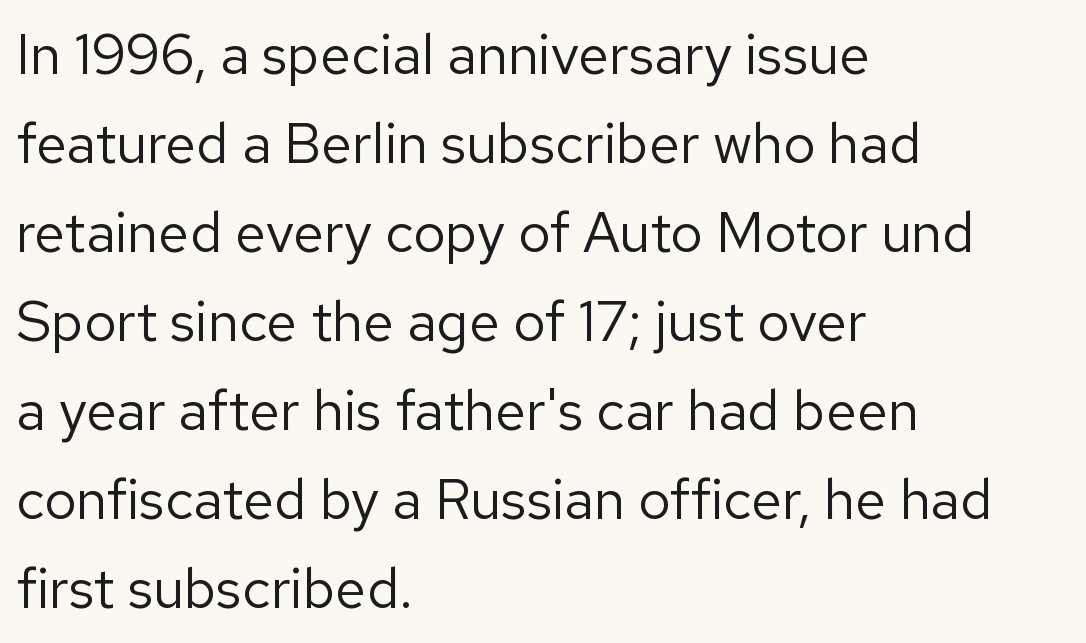
The area under the type is left untouched. These glyphs show unthickened strokes, regular width or finer. Classification — sans serif. Horizontal alignment here is leftward, the default for most running prose. Observe the ordinary spacing: letters are neighbours, not strangers.
